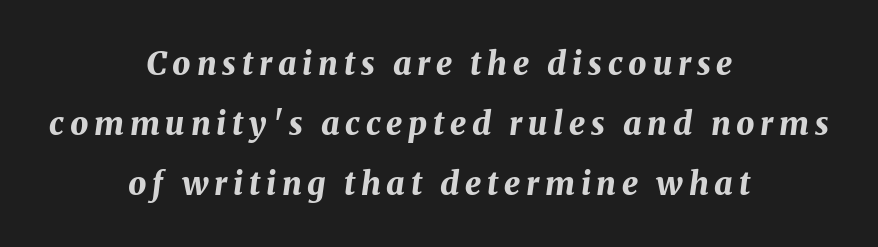
Underlining? Definitely not there. The letters advance in unequal steps, a hallmark of proportional type. The passage shown leans; its letterforms are oblique. Caption: multi-line text, centered on the measure. The face used here has the dense, thick strokes of a bold.
